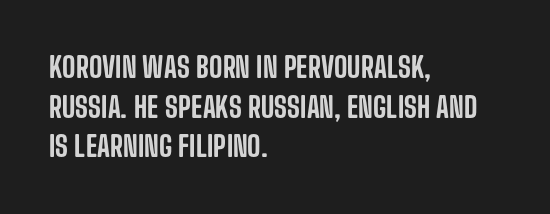
The typeface chosen for these lines omits serifs. Vertical spacing — default. Descender tails drop into unmarked territory. This rendering uses left alignment, leaving the right contour irregular. Observe the ordinary spacing: letters are neighbours, not strangers.
